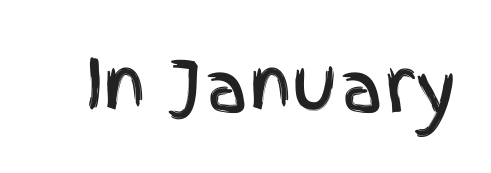
{"serif": "no", "italic": "no", "width": "condensed", "x_height": "large", "monospaced": "no", "underline": "no", "letter_spacing": "normal", "letter_spacing_em": 0.0, "glyph_px": 69}
